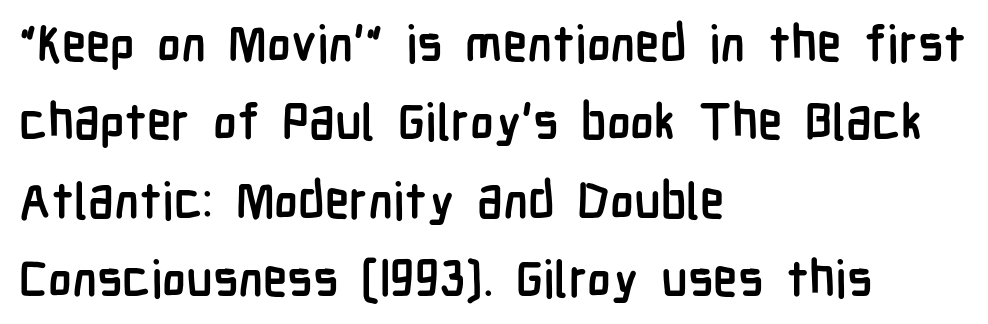
{"serif": "no", "italic": "no", "bold": "yes", "weight": "semibold", "width": "condensed", "stroke_contrast": "low", "x_height": "medium", "monospaced": "no", "underline": "no", "align": "left", "line_spacing": "normal", "line_spacing_ratio": 1.57, "letter_spacing": "normal", "letter_spacing_em": 0.0, "glyph_px": 50}
